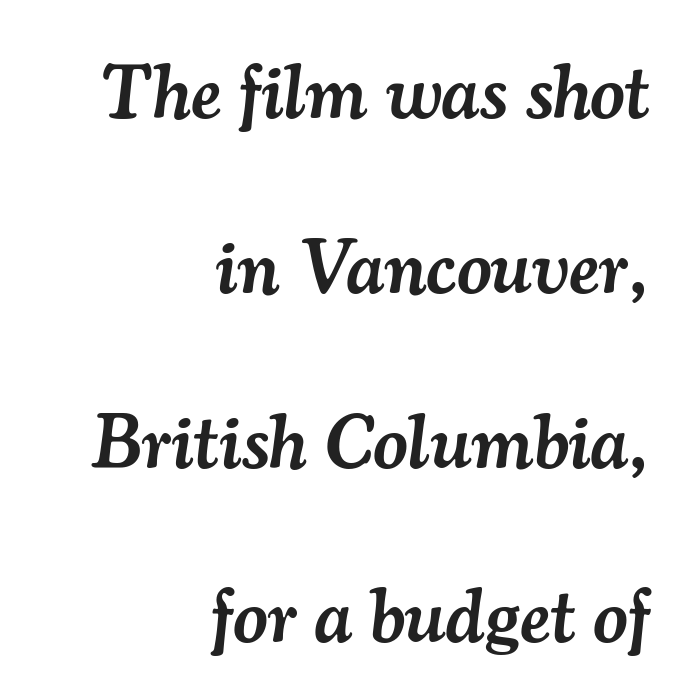
The image shows 76 px semibold serif type, italic (leaning right); set right-aligned, loose line spacing (2.3x), normal letter spacing, not underlined; medium stroke contrast and a small x-height.
